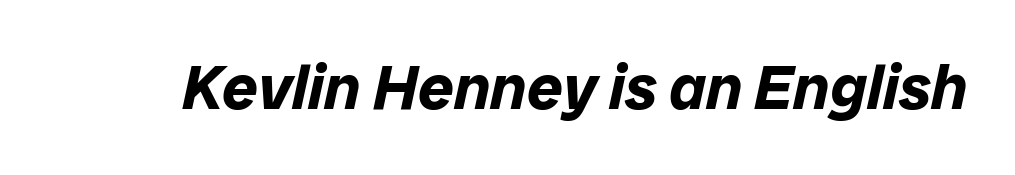
Q: Is the text bold? A: Yes.
Q: Is the text italic (slanted)? A: Yes, it leans right by about 12 degrees.
Q: Is the text underlined? A: No.
Q: Is the spacing between letters normal or unusually wide? A: Normal.
Q: Width (condensed, normal, or wide)? A: Normal.
Q: Stroke contrast? A: Low.
Q: x-height? A: Medium.
Q: Monospaced? A: No.
